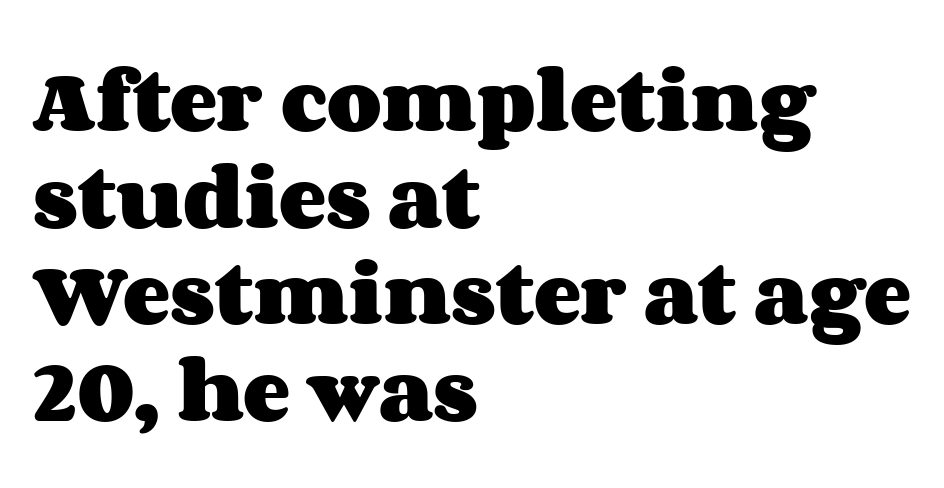
{"italic": "no", "bold": "yes", "weight": "heavy", "width": "wide", "stroke_contrast": "medium", "x_height": "large", "monospaced": "no", "underline": "no", "align": "left", "line_spacing": "normal", "line_spacing_ratio": 1.36, "letter_spacing": "normal", "letter_spacing_em": 0.0, "glyph_px": 71}
